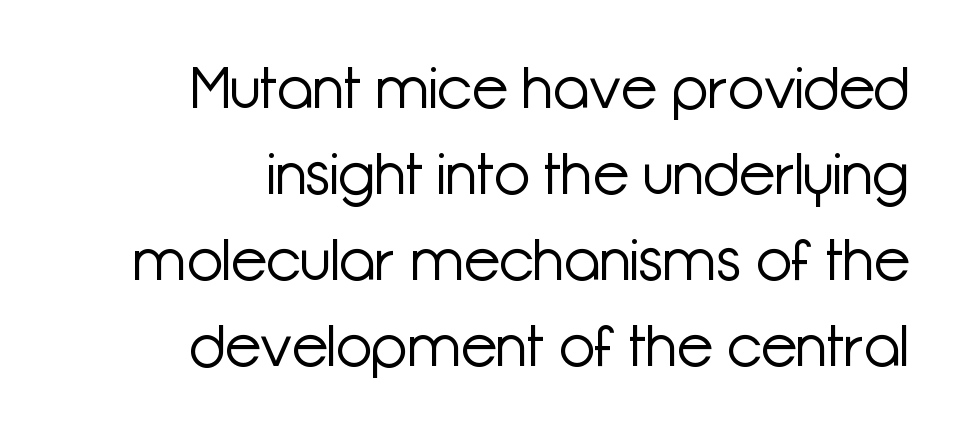
Q: Is the text bold? A: No.
Q: Is the text italic (slanted)? A: No, it is upright.
Q: Is the typeface a serif or a sans-serif typeface? A: Sans-serif.
Q: Is the text underlined? A: No.
Q: How is the paragraph aligned? A: Right-aligned.
Q: Is the spacing between letters normal or unusually wide? A: Normal.
Q: Is the spacing between lines tight, normal or loose? A: Normal.
Q: Width (condensed, normal, or wide)? A: Normal.
Q: Stroke contrast? A: Low.
Q: x-height? A: Medium.
Q: Monospaced? A: No.
